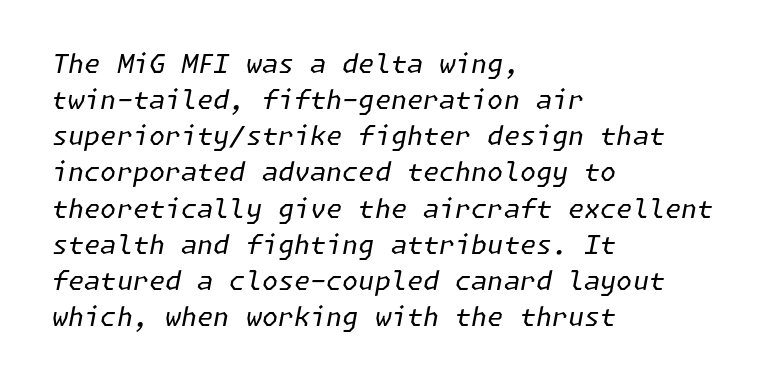
The image shows 26 px text type, italic (leaning right); set left-aligned, normal line spacing (1.39x), normal letter spacing, not underlined.
